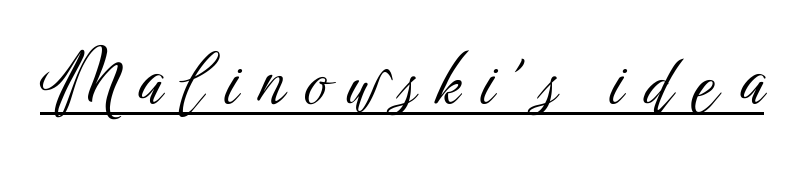
The image shows 71 px light, condensed sans-serif type; set unusually wide letter spacing (+0.28 em), underlined; low stroke contrast and a medium x-height.
